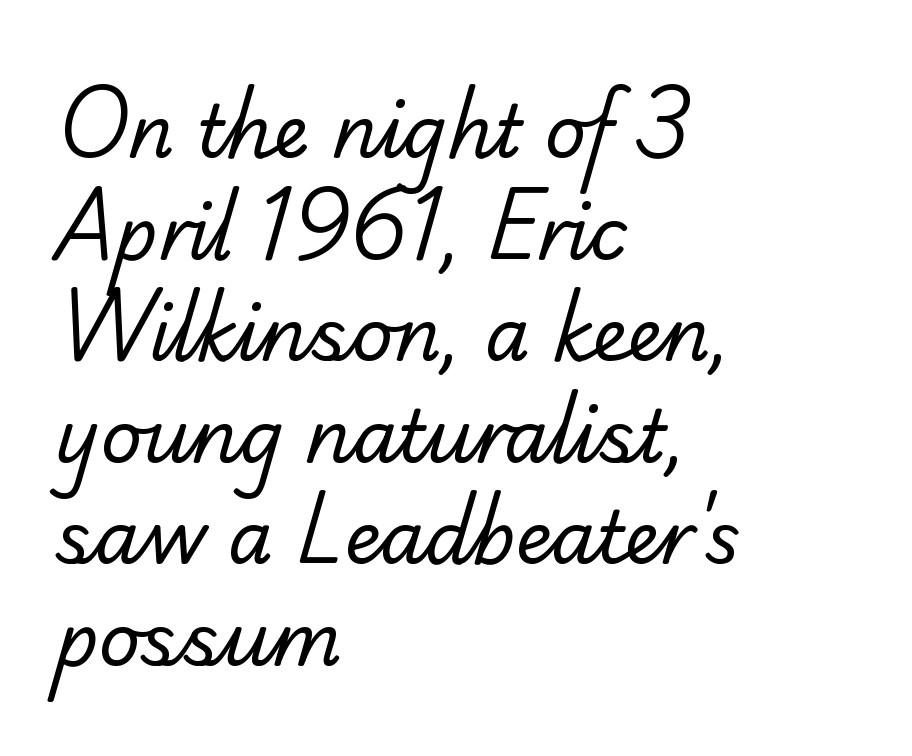
Has an underline been added? It has not. Line beginnings align vertically; line endings do not. Summary of vertical rhythm: regular, with standard interline spacing. The characters display serif detailing at their extremities.
